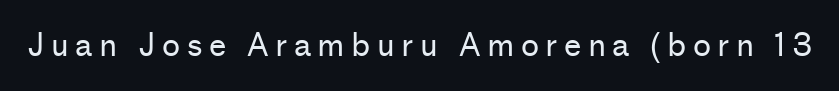
The image shows 31 px regular-weight sans-serif type, upright; set unusually wide letter spacing (+0.21 em), not underlined; low stroke contrast and a medium x-height.
